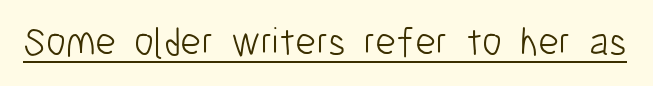
{"serif": "no", "italic": "no", "bold": "no", "weight": "light", "width": "condensed", "stroke_contrast": "low", "x_height": "medium", "monospaced": "no", "underline": "yes", "letter_spacing": "normal", "letter_spacing_em": 0.0, "glyph_px": 40}
